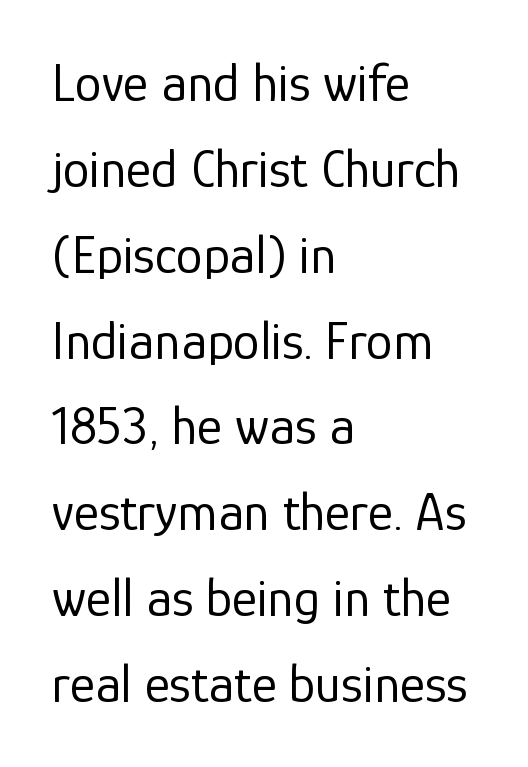
{"serif": "no", "italic": "no", "bold": "no", "weight": "regular", "width": "normal", "stroke_contrast": "low", "x_height": "medium", "monospaced": "no", "underline": "no", "align": "left", "line_spacing": "normal", "line_spacing_ratio": 1.59, "letter_spacing": "normal", "letter_spacing_em": 0.0, "glyph_px": 54}
